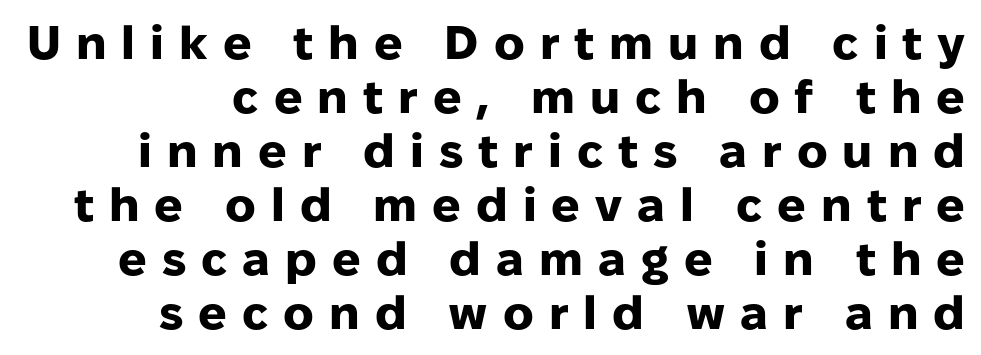
Q: Is the text bold? A: Yes.
Q: Is the text italic (slanted)? A: No, it is upright.
Q: Is the typeface a serif or a sans-serif typeface? A: Sans-serif.
Q: Is the text underlined? A: No.
Q: How is the paragraph aligned? A: Right-aligned.
Q: Is the spacing between letters normal or unusually wide? A: Unusually wide.
Q: Is the spacing between lines tight, normal or loose? A: Tight.
Q: Width (condensed, normal, or wide)? A: Normal.
Q: Stroke contrast? A: Low.
Q: x-height? A: Medium.
Q: Monospaced? A: No.
